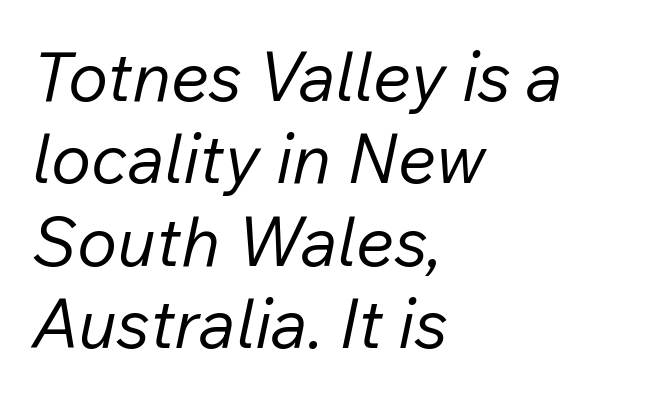
Q: Is the text bold? A: No.
Q: Is the text italic (slanted)? A: Yes, it leans right by about 12 degrees.
Q: Is the text underlined? A: No.
Q: How is the paragraph aligned? A: Left-aligned.
Q: Is the spacing between letters normal or unusually wide? A: Normal.
Q: Width (condensed, normal, or wide)? A: Normal.
Q: Stroke contrast? A: Low.
Q: x-height? A: Medium.
Q: Monospaced? A: No.
